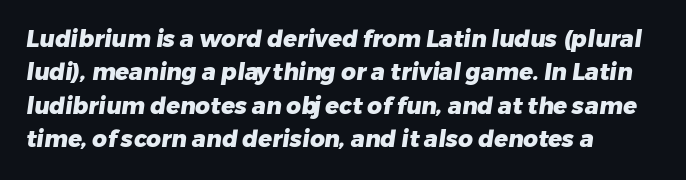
{"bold": "yes", "underline": "no", "align": "left", "line_spacing": "normal", "line_spacing_ratio": 1.45, "letter_spacing": "normal", "letter_spacing_em": 0.0, "glyph_px": 23}
